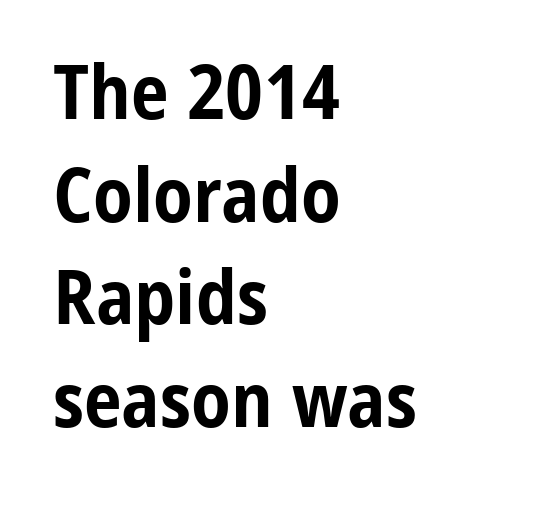
The image shows 76 px bold, condensed sans-serif type, upright; set left-aligned, normal line spacing (1.35x), normal letter spacing, not underlined; low stroke contrast and a medium x-height.
